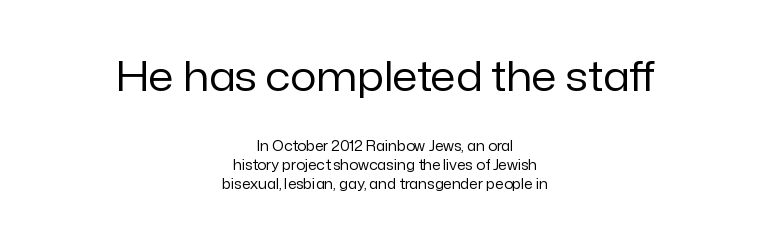
{"serif": "no", "italic": "no", "bold": "no", "weight": "regular", "width": "normal", "stroke_contrast": "low", "x_height": "medium", "monospaced": "no", "underline": "no", "align": "center", "line_spacing": "normal", "line_spacing_ratio": 1.37, "letter_spacing": "normal", "letter_spacing_em": 0.0, "larger_block": "first", "size_ratio": 2.93, "glyph_px": 41}
